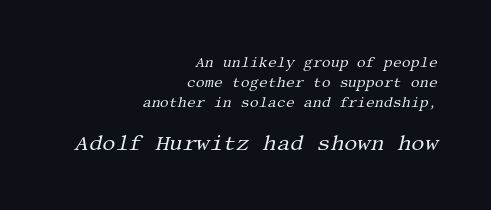
The image shows 21 px text type, italic (leaning right); set right-aligned, normal line spacing (1.43x), normal letter spacing, not underlined; the second (bottom) block is 1.5x larger.
